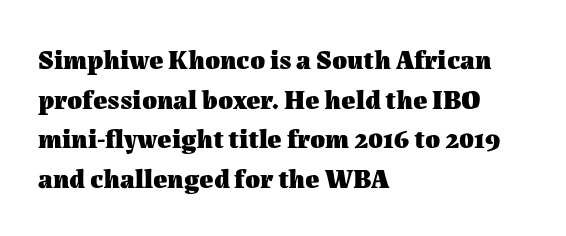
The glyphs are unaccompanied by any horizontal stroke below them. The characters look thick and weighty, a clear bold. Horizontally, the lines are justified to the leading edge only. Successive baselines arrive at the customary interval. Ordinary non-slanted type is in use.
